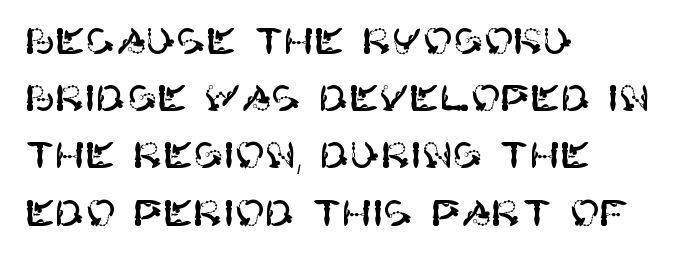
One-word summary of the alignment: left. Each letter's strokes conclude bluntly, with no projecting serifs. The type sits square on the baseline with zero lean. Check under the words: just untouched page. Here the glyphs are tracked normally, forming tight word shapes.
